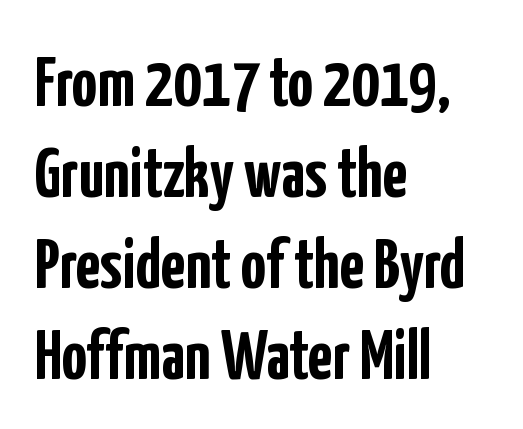
The image shows 71 px semibold, condensed sans-serif type, upright; set left-aligned, normal line spacing (1.28x), normal letter spacing, not underlined; low stroke contrast and a medium x-height.
